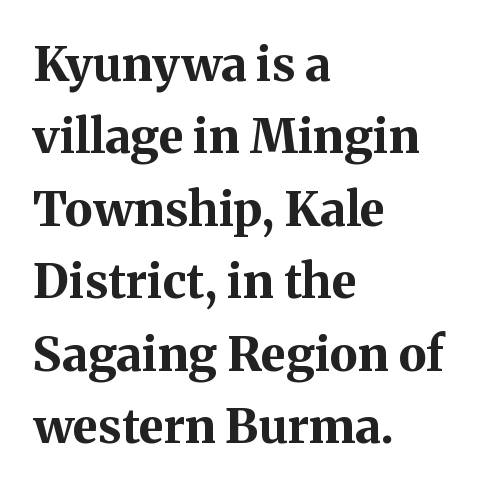
{"serif": "yes", "italic": "no", "bold": "yes", "weight": "bold", "width": "normal", "stroke_contrast": "medium", "x_height": "medium", "monospaced": "no", "underline": "no", "align": "left", "line_spacing": "normal", "line_spacing_ratio": 1.51, "letter_spacing": "normal", "letter_spacing_em": 0.0, "glyph_px": 48}
